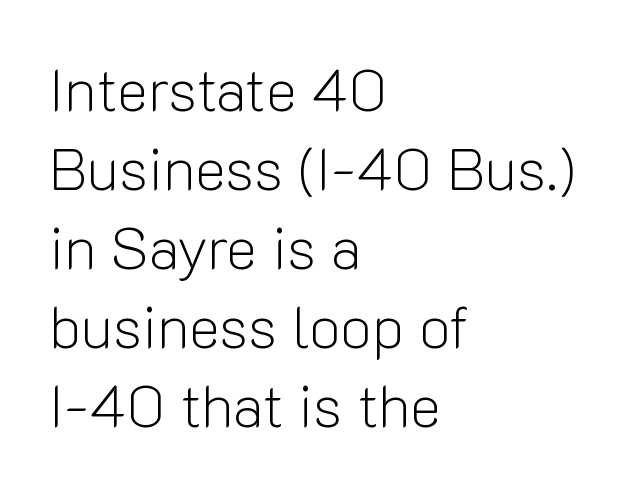
Q: Is the text bold? A: No.
Q: Is the text italic (slanted)? A: No, it is upright.
Q: Is the typeface a serif or a sans-serif typeface? A: Sans-serif.
Q: Is the text underlined? A: No.
Q: How is the paragraph aligned? A: Left-aligned.
Q: Is the spacing between letters normal or unusually wide? A: Normal.
Q: Is the spacing between lines tight, normal or loose? A: Normal.
Q: Width (condensed, normal, or wide)? A: Normal.
Q: Stroke contrast? A: Low.
Q: x-height? A: Medium.
Q: Monospaced? A: No.
